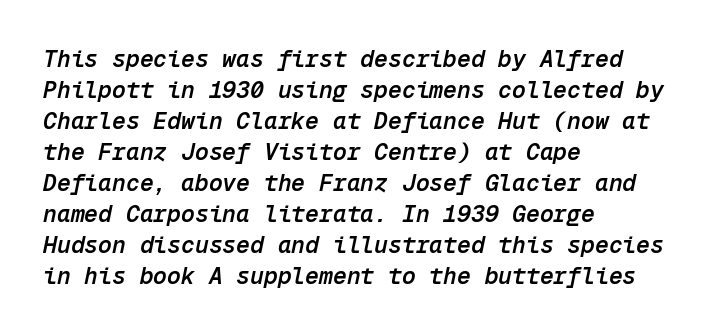
Q: Is the text bold? A: Semi-bold.
Q: Is the text italic (slanted)? A: Yes, it leans right by about 12 degrees.
Q: Is the text underlined? A: No.
Q: How is the paragraph aligned? A: Left-aligned.
Q: Is the spacing between letters normal or unusually wide? A: Normal.
Q: Is the spacing between lines tight, normal or loose? A: Normal.
